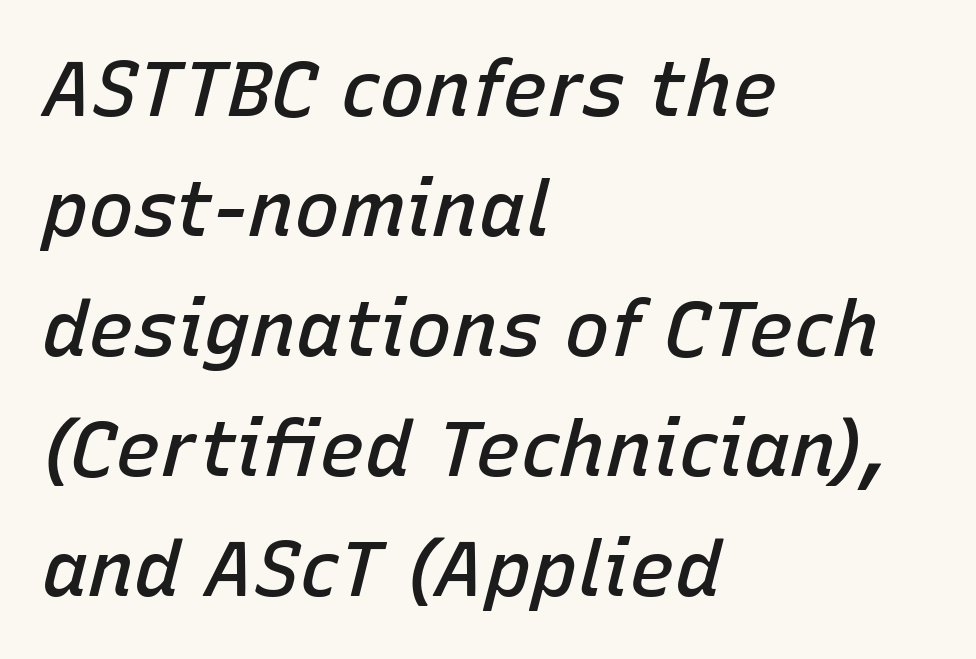
The image shows 77 px semibold type, italic (leaning right); set left-aligned, normal line spacing (1.56x), normal letter spacing, not underlined; low stroke contrast and a medium x-height.
